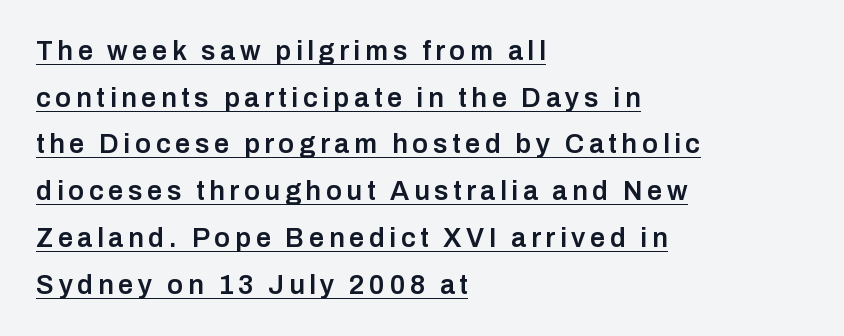
The image shows 27 px text type, upright; set left-aligned, line spacing 1.73x, underlined.
